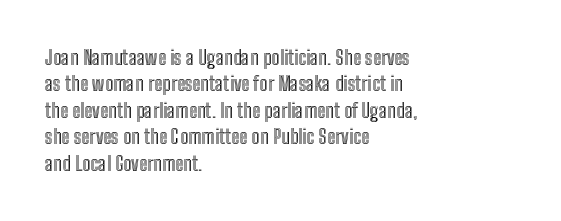
Default kerning and tracking; the words read as compact shapes. Evenly set lines give the paragraph a standard silhouette. In CSS terms this would be text-align: left. A bare baseline throughout the passage. Every character sits straight up, as roman type does.
